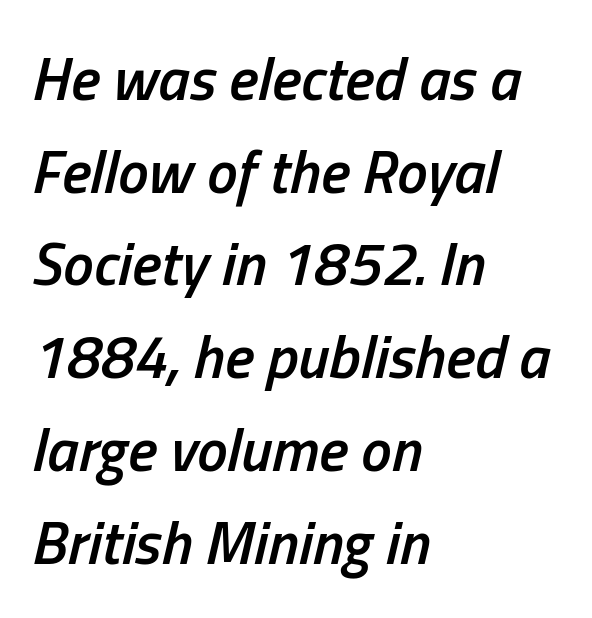
{"italic": "yes", "lean": "right", "slant_degrees": 13, "bold": "semi", "weight": "semibold", "width": "condensed", "stroke_contrast": "low", "x_height": "medium", "monospaced": "no", "underline": "no", "align": "left", "line_spacing": "normal", "line_spacing_ratio": 1.52, "letter_spacing": "normal", "letter_spacing_em": 0.0, "glyph_px": 61}
